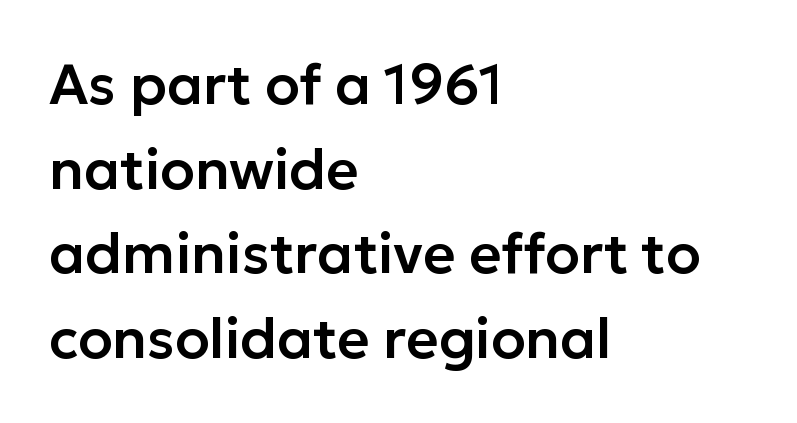
The image shows 56 px sans-serif type, upright; set left-aligned, normal line spacing (1.51x), normal letter spacing, not underlined; low stroke contrast and a medium x-height.
